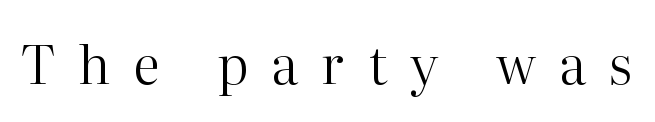
The image shows 53 px regular-weight serif type, upright; set unusually wide letter spacing (+0.44 em), not underlined; high stroke contrast and a medium x-height.
